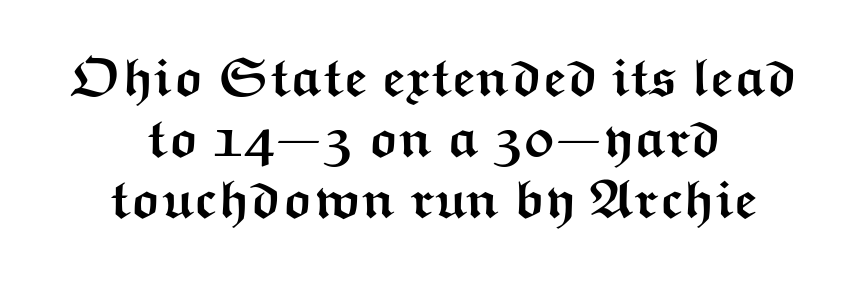
The image shows 53 px semibold, wide sans-serif type, upright; set centered, tight line spacing (1.15x), normal letter spacing, not underlined; medium stroke contrast and a medium x-height.
